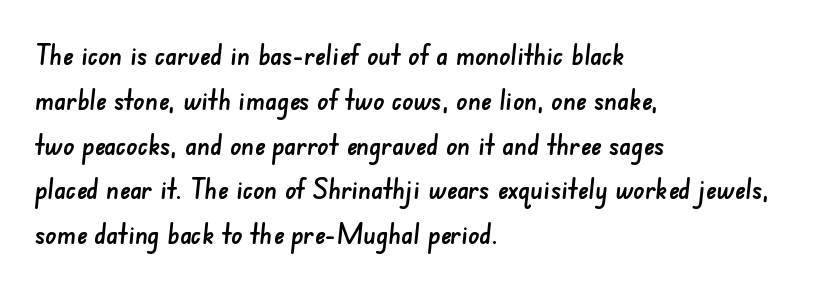
{"serif": "no", "width": "normal", "stroke_contrast": "low", "x_height": "small", "monospaced": "no", "underline": "no", "align": "left", "line_spacing": "normal", "line_spacing_ratio": 1.6, "letter_spacing": "normal", "letter_spacing_em": 0.0, "glyph_px": 28}
